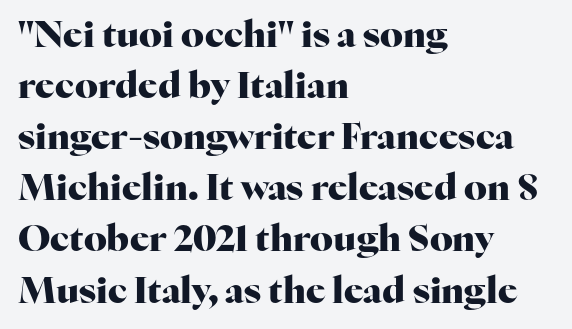
The image shows 36 px heavy serif type, upright; set left-aligned, normal line spacing (1.42x), normal letter spacing, not underlined; high stroke contrast and a medium x-height.
